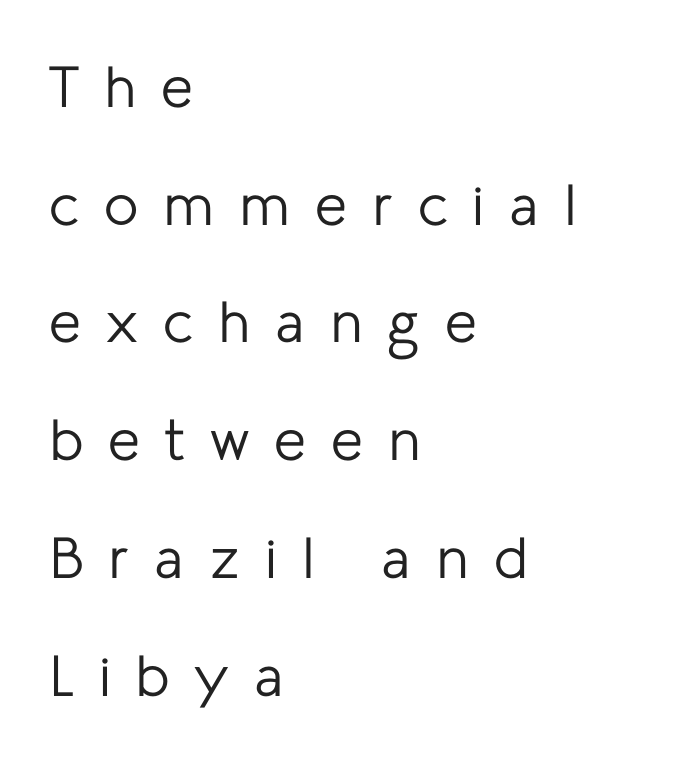
{"serif": "no", "italic": "no", "bold": "no", "weight": "regular", "width": "normal", "stroke_contrast": "low", "x_height": "medium", "monospaced": "no", "underline": "no", "align": "left", "line_spacing": "loose", "line_spacing_ratio": 2.03, "letter_spacing": "wide", "letter_spacing_em": 0.43, "glyph_px": 58}
